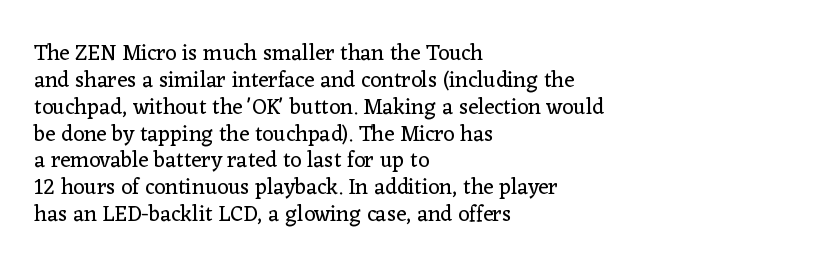
The image shows 22 px text type, upright; set left-aligned, line spacing 1.22x, normal letter spacing, not underlined.
